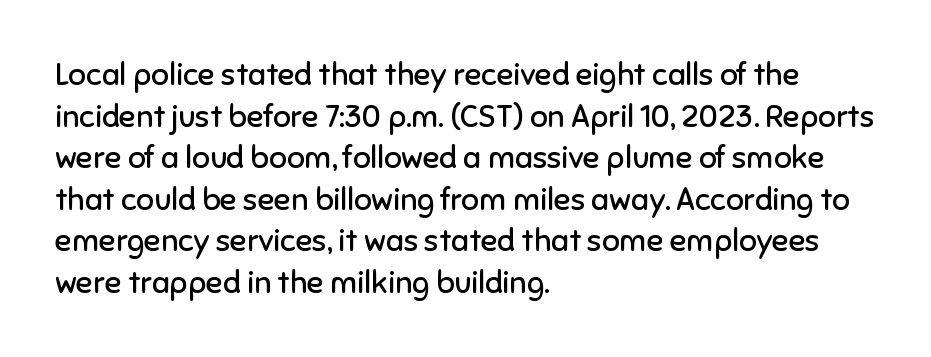
Here the glyphs are tracked normally, forming tight word shapes. Successive baselines arrive at the customary interval. The rendering uses natural spacing where letterforms have individual widths. Reading down the block, your eye returns to a fixed left position each line.
